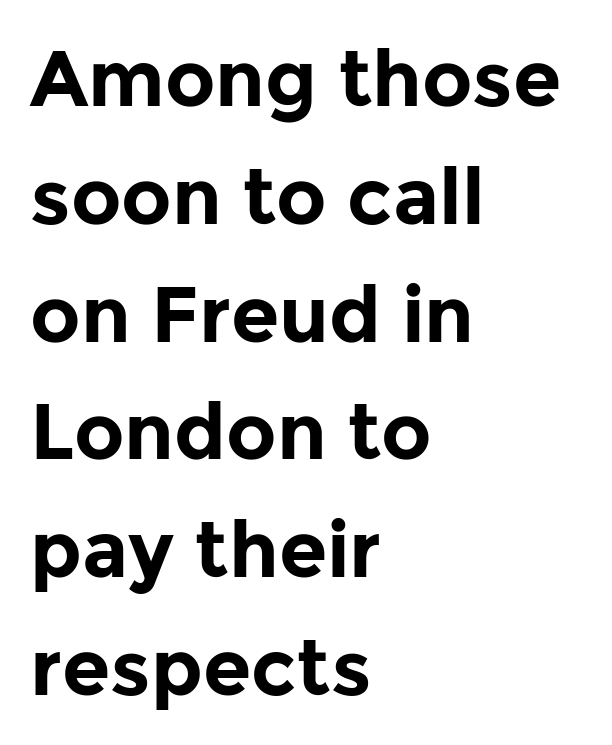
The image shows 78 px bold sans-serif type, upright; set left-aligned, normal line spacing (1.51x), normal letter spacing, not underlined; low stroke contrast and a medium x-height.
